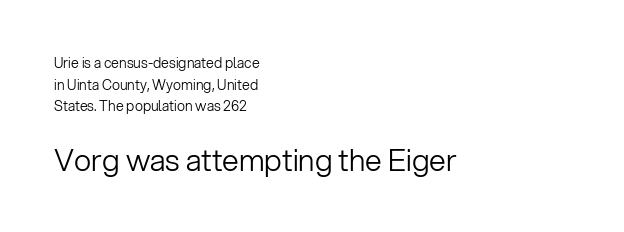
Q: Is the text bold? A: No.
Q: Is the text italic (slanted)? A: No, it is upright.
Q: Is the typeface a serif or a sans-serif typeface? A: Sans-serif.
Q: Is the text underlined? A: No.
Q: How is the paragraph aligned? A: Left-aligned.
Q: Is the spacing between letters normal or unusually wide? A: Normal.
Q: Is the spacing between lines tight, normal or loose? A: Normal.
Q: Which block of text is set in a larger size, the first (top) or the second (bottom)? A: The second (bottom) one.
Q: Width (condensed, normal, or wide)? A: Normal.
Q: Stroke contrast? A: Low.
Q: x-height? A: Medium.
Q: Monospaced? A: No.
